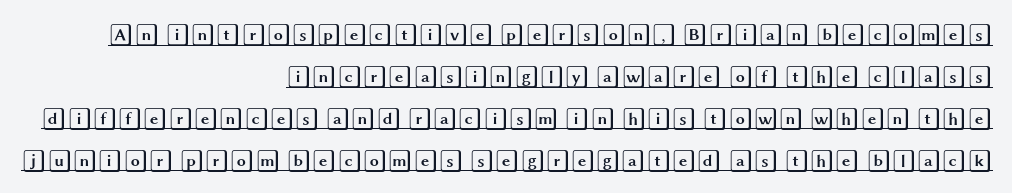
Between one letter and the next there's only the usual sliver of space. The glyphs are accompanied by a horizontal stroke just below them. Is the block centered? No — it sits flush against the right margin. Ascenders rise straight up at ninety degrees.
